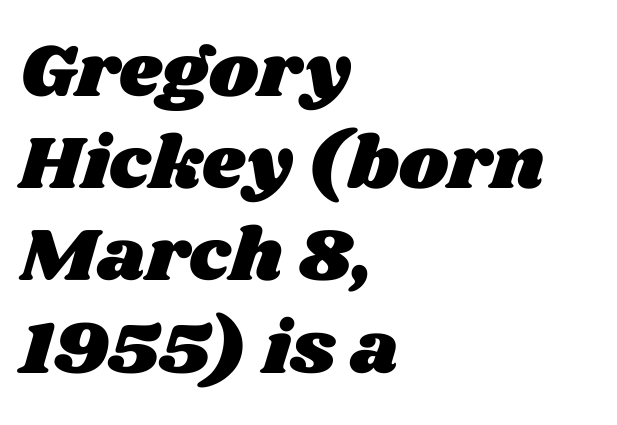
The image shows 75 px wide type; set left-aligned, line spacing 1.23x, normal letter spacing, not underlined; medium stroke contrast and a large x-height.
